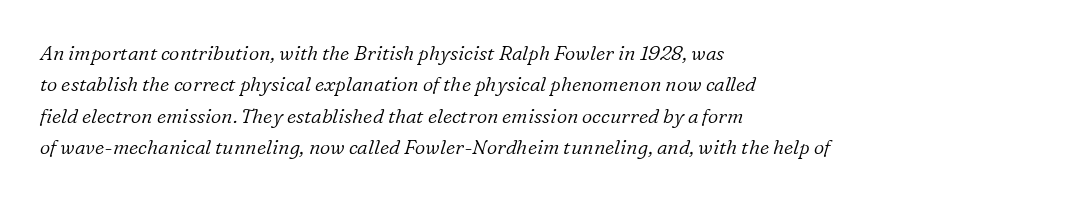
Nobody touched the tracking dial on this one. The weight tops out at a normal text grade. Vertically, the passage feels balanced, rows spaced as you'd expect. These lines stack with their left ends in a neat column. The axis of the letterforms is tilted away from vertical. The space directly below the letters is spotless.
